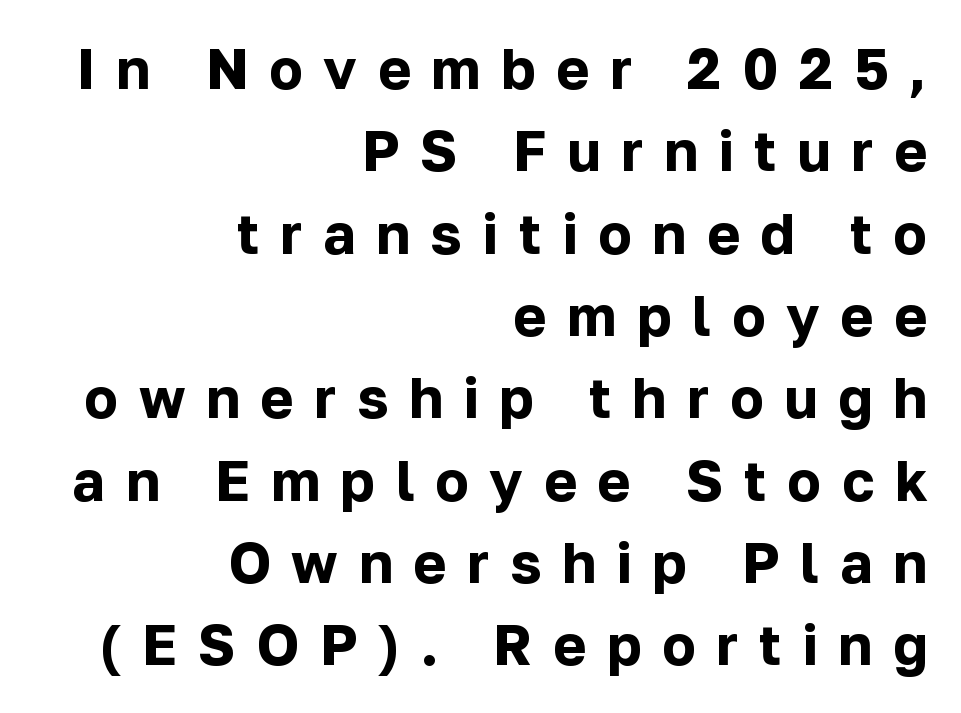
Q: Is the text bold? A: Yes.
Q: Is the text italic (slanted)? A: No, it is upright.
Q: Is the typeface a serif or a sans-serif typeface? A: Sans-serif.
Q: Is the text underlined? A: No.
Q: How is the paragraph aligned? A: Right-aligned.
Q: Is the spacing between letters normal or unusually wide? A: Unusually wide.
Q: Is the spacing between lines tight, normal or loose? A: Normal.
Q: Width (condensed, normal, or wide)? A: Normal.
Q: Stroke contrast? A: Low.
Q: x-height? A: Medium.
Q: Monospaced? A: No.
